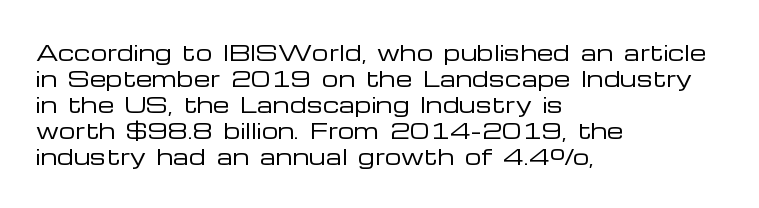
The typography opts for an upright posture over an oblique one. Unmarked baselines from the first word to the last. Students, note that the glyphs here touch the page at normal intervals. Which margin do the lines hug? The left one — the right edge is uneven. The typesetting does not lean heavy: it is not bold.
